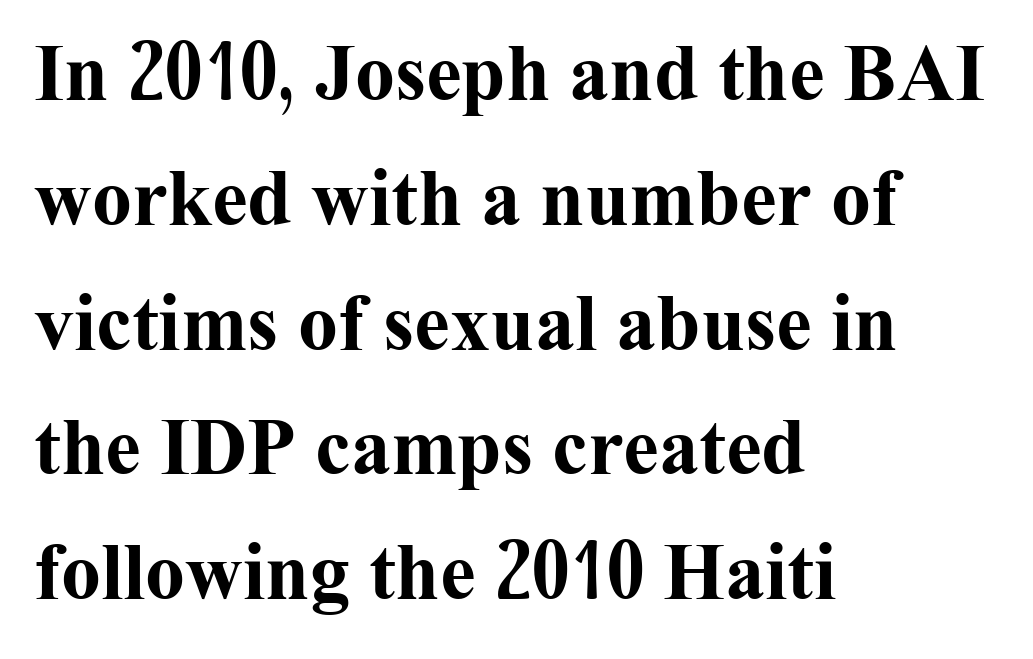
{"serif": "yes", "italic": "no", "bold": "yes", "weight": "bold", "width": "normal", "stroke_contrast": "medium", "x_height": "medium", "monospaced": "no", "underline": "no", "align": "left", "line_spacing": "normal", "line_spacing_ratio": 1.56, "letter_spacing": "normal", "letter_spacing_em": 0.0, "glyph_px": 80}
